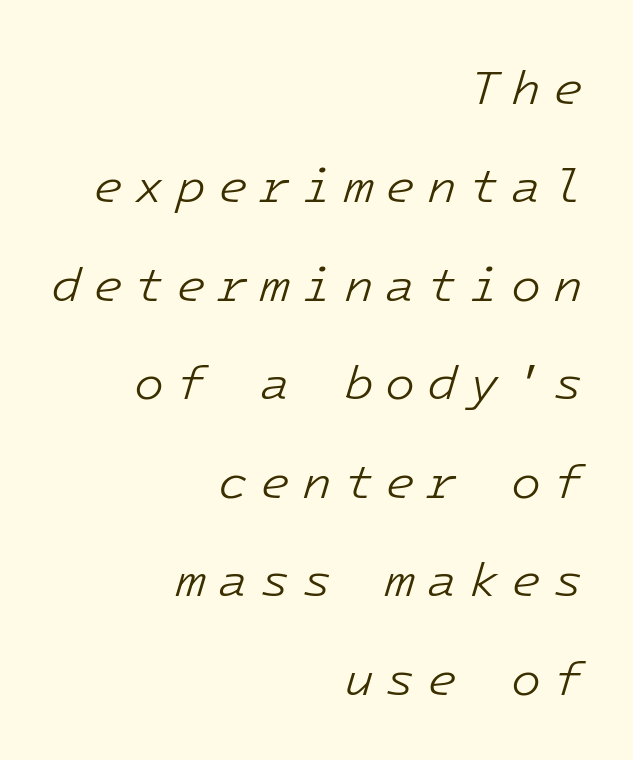
The image shows 49 px light type, italic (leaning right), monospaced; set right-aligned, loose line spacing (2.01x), unusually wide letter spacing (+0.24 em), not underlined; low stroke contrast and a medium x-height.
